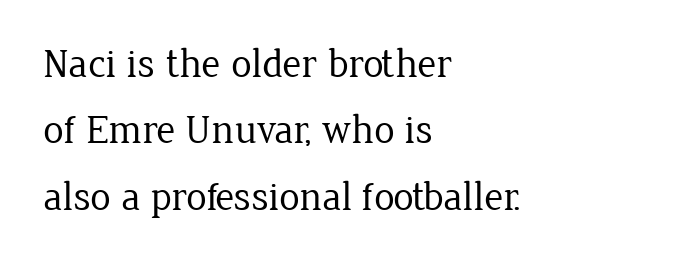
The image shows 41 px regular-weight serif type, upright; set left-aligned, normal line spacing (1.62x), normal letter spacing, not underlined; low stroke contrast and a medium x-height.
